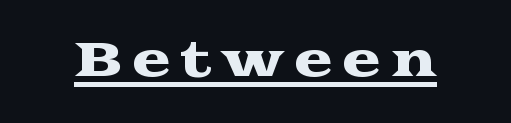
You can see a thin bar hugging the bottom of the glyphs. Do the characters align in a grid? No, the font is proportional. Is the letter spacing exaggerated? Yes — the characters are pushed far apart. Designer's note — italics off, roman on. Look at the bottom of the vertical strokes: they flare into serifs here.
